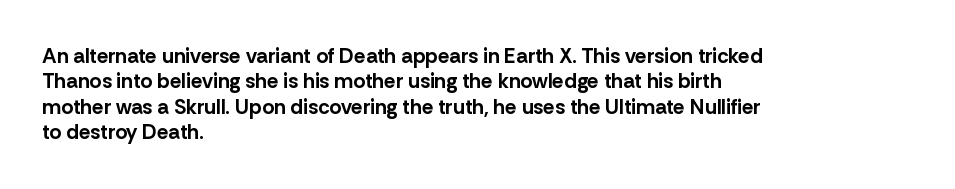
Q: Is the text bold? A: Yes.
Q: Is the text italic (slanted)? A: No, it is upright.
Q: Is the text underlined? A: No.
Q: How is the paragraph aligned? A: Left-aligned.
Q: Is the spacing between letters normal or unusually wide? A: Normal.
